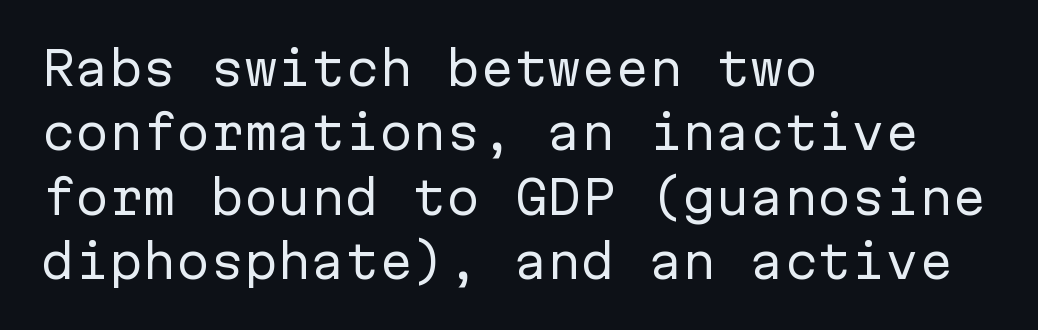
{"serif": "no", "italic": "no", "bold": "no", "weight": "regular", "width": "normal", "stroke_contrast": "low", "x_height": "medium", "monospaced": "yes", "underline": "no", "align": "left", "line_spacing": "normal", "line_spacing_ratio": 1.43, "letter_spacing": "normal", "letter_spacing_em": 0.0, "glyph_px": 45}
